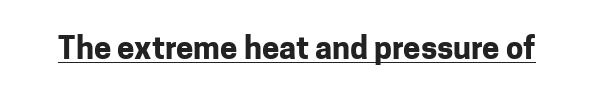
{"serif": "no", "italic": "no", "bold": "yes", "weight": "bold", "width": "normal", "stroke_contrast": "low", "x_height": "medium", "monospaced": "no", "underline": "yes", "letter_spacing": "normal", "letter_spacing_em": 0.0, "glyph_px": 31}
